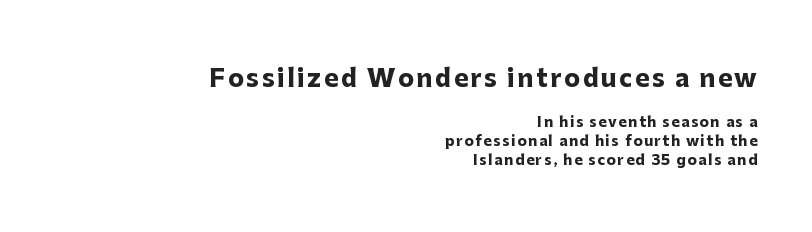
The image shows 24 px bold type, upright; set right-aligned, normal line spacing (1.39x), not underlined; the first (top) block is 1.71x larger.
